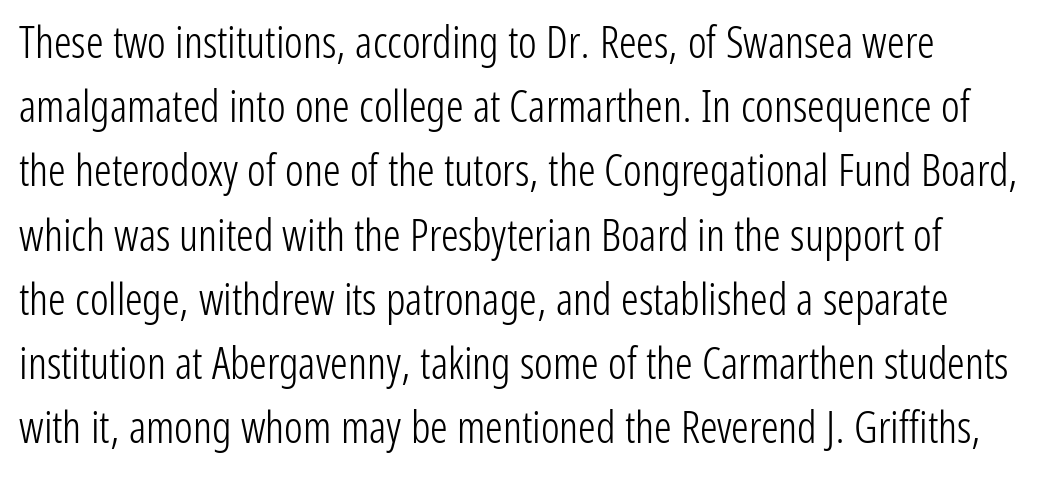
{"serif": "no", "italic": "no", "bold": "no", "weight": "light", "width": "condensed", "stroke_contrast": "low", "x_height": "medium", "monospaced": "no", "underline": "no", "line_spacing": "normal", "line_spacing_ratio": 1.46, "letter_spacing": "normal", "letter_spacing_em": 0.0, "glyph_px": 44}
